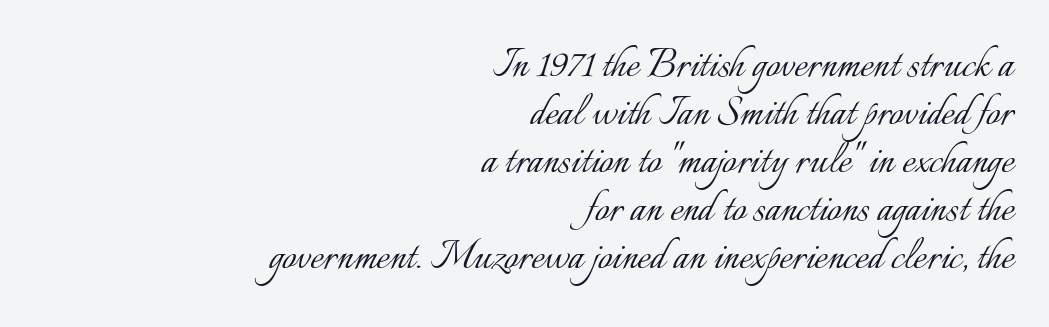
The font sits on the lighter half of the weight spectrum, regular included. This sample trades vertical openness for compactness between lines. Each row of text sits above clean, open space.
